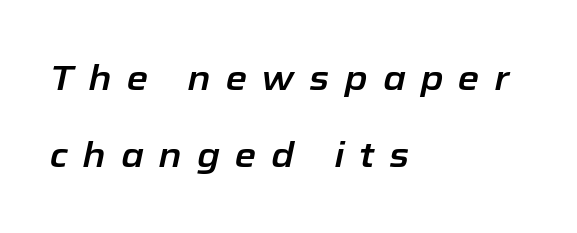
Spacing verdict: proportional, widths tailored to each character. The baseline area is clear. The passage shown has open, widely tracked lettering throughout. Every row of glyphs begins at an identical x-position on the left. Every character sits at an angle, as italics do.
